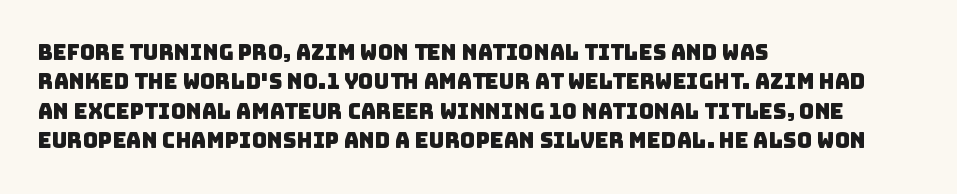
Check under the words: just untouched page. In terms of leading, this rendering sits right in the middle. The text block is weighted toward the left margin, trailing off unevenly rightward. Short note: letters normally spaced.
